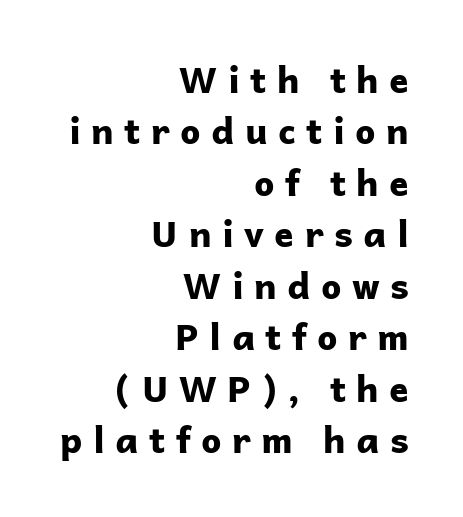
{"serif": "no", "italic": "no", "bold": "yes", "weight": "bold", "width": "normal", "stroke_contrast": "low", "x_height": "medium", "monospaced": "no", "underline": "no", "align": "right", "line_spacing": "normal", "line_spacing_ratio": 1.43, "letter_spacing": "wide", "letter_spacing_em": 0.29, "glyph_px": 36}
